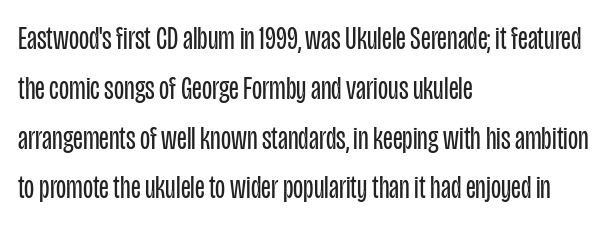
The image shows 33 px regular-weight, condensed sans-serif type, upright; set left-aligned, normal line spacing (1.51x), normal letter spacing, not underlined; low stroke contrast and a large x-height.
